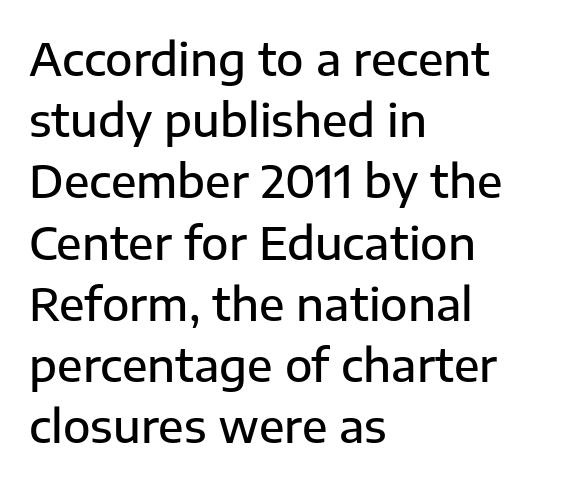
{"serif": "no", "italic": "no", "bold": "semi", "weight": "semibold", "width": "normal", "stroke_contrast": "low", "x_height": "medium", "monospaced": "no", "underline": "no", "align": "left", "line_spacing": "normal", "line_spacing_ratio": 1.36, "letter_spacing": "normal", "letter_spacing_em": 0.0, "glyph_px": 45}
